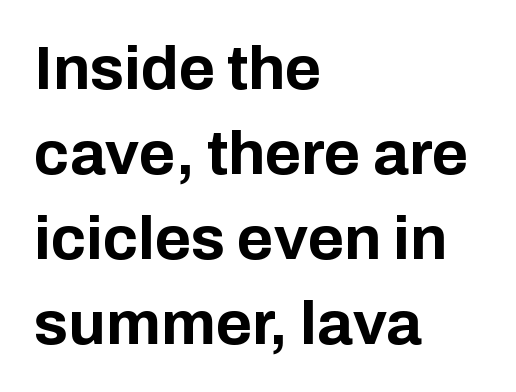
Q: Is the text bold? A: Yes.
Q: Is the text italic (slanted)? A: No, it is upright.
Q: Is the typeface a serif or a sans-serif typeface? A: Sans-serif.
Q: Is the text underlined? A: No.
Q: How is the paragraph aligned? A: Left-aligned.
Q: Is the spacing between letters normal or unusually wide? A: Normal.
Q: Is the spacing between lines tight, normal or loose? A: Normal.
Q: Width (condensed, normal, or wide)? A: Normal.
Q: Stroke contrast? A: Low.
Q: x-height? A: Medium.
Q: Monospaced? A: No.
